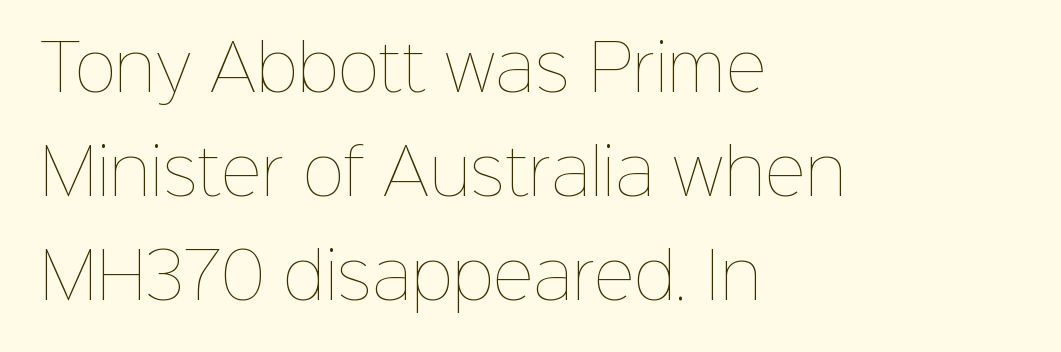
The image shows 63 px thin type, upright; set left-aligned, normal line spacing (1.65x), normal letter spacing, not underlined; low stroke contrast and a medium x-height.
